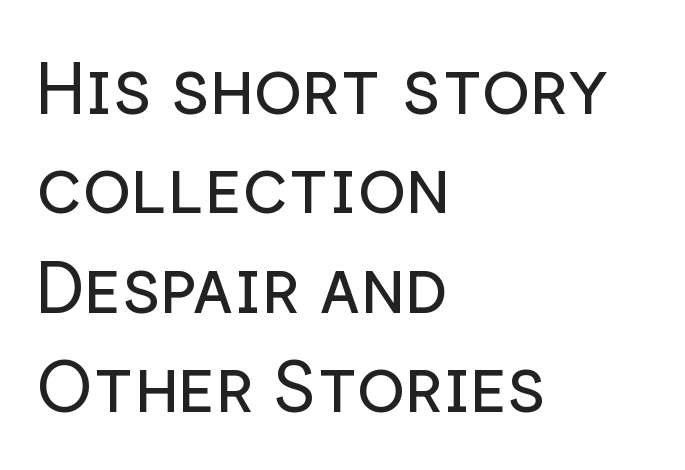
{"serif": "no", "italic": "no", "bold": "no", "weight": "regular", "width": "normal", "stroke_contrast": "low", "x_height": "medium", "monospaced": "no", "underline": "no", "align": "left", "line_spacing": "normal", "line_spacing_ratio": 1.38, "letter_spacing": "normal", "letter_spacing_em": 0.0, "glyph_px": 72}
